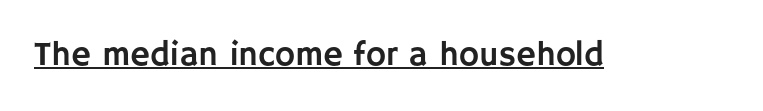
The sample's only ornament is a line tracing under the words. This sample uses plain, unmodified letter spacing. Ascenders rise straight up at ninety degrees. The glyphs in this specimen are sans serif.
